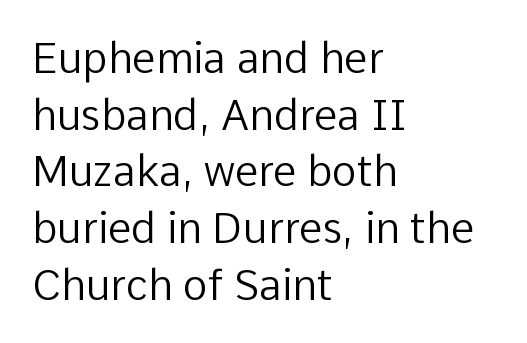
{"serif": "no", "italic": "no", "bold": "no", "weight": "regular", "width": "normal", "stroke_contrast": "low", "x_height": "medium", "monospaced": "no", "underline": "no", "align": "left", "line_spacing": "normal", "line_spacing_ratio": 1.35, "letter_spacing": "normal", "letter_spacing_em": 0.0, "glyph_px": 42}
